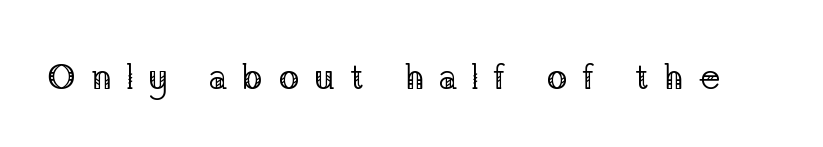
{"serif": "yes", "italic": "no", "bold": "no", "weight": "regular", "width": "normal", "stroke_contrast": "low", "x_height": "medium", "monospaced": "no", "underline": "no", "letter_spacing": "wide", "letter_spacing_em": 0.41, "glyph_px": 35}
